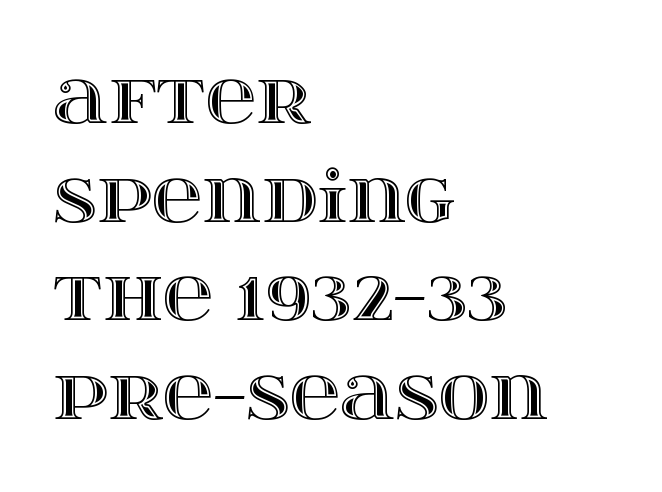
The image shows 70 px wide type, upright; set left-aligned, normal line spacing (1.41x), normal letter spacing, not underlined; a large x-height.
